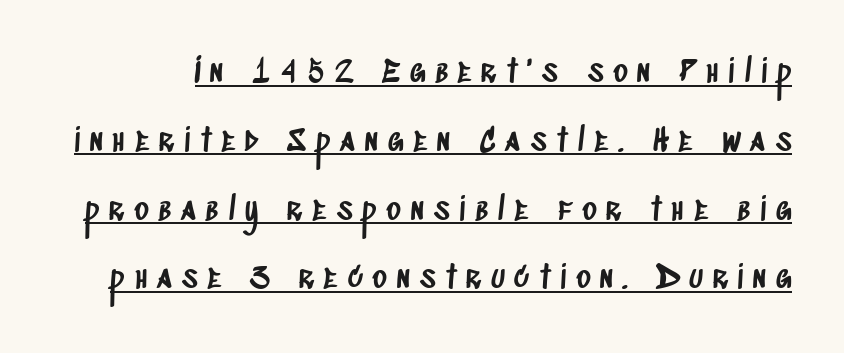
{"serif": "no", "width": "condensed", "stroke_contrast": "low", "x_height": "large", "monospaced": "no", "underline": "yes", "line_spacing": "loose", "line_spacing_ratio": 2.22, "letter_spacing": "wide", "letter_spacing_em": 0.31, "glyph_px": 31}
